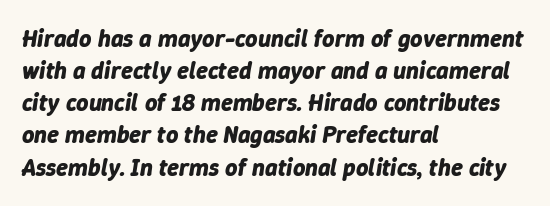
{"italic": "yes", "lean": "right", "slant_degrees": 9, "bold": "yes", "underline": "no", "align": "left", "line_spacing": "normal", "line_spacing_ratio": 1.34, "letter_spacing": "normal", "letter_spacing_em": 0.0, "glyph_px": 24}
